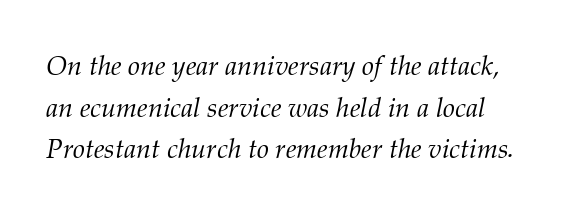
{"italic": "yes", "lean": "right", "slant_degrees": 12, "bold": "no", "underline": "no", "line_spacing": "normal", "line_spacing_ratio": 1.54, "letter_spacing": "normal", "letter_spacing_em": 0.0, "glyph_px": 27}
